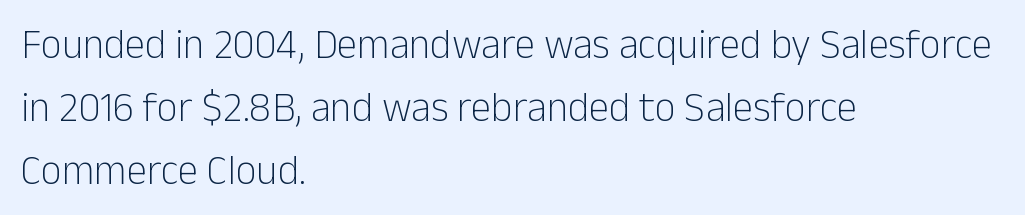
Q: Is the text bold? A: No.
Q: Is the text italic (slanted)? A: No, it is upright.
Q: Is the typeface a serif or a sans-serif typeface? A: Sans-serif.
Q: Is the text underlined? A: No.
Q: How is the paragraph aligned? A: Left-aligned.
Q: Is the spacing between letters normal or unusually wide? A: Normal.
Q: Is the spacing between lines tight, normal or loose? A: Normal.
Q: Width (condensed, normal, or wide)? A: Normal.
Q: Stroke contrast? A: Low.
Q: x-height? A: Medium.
Q: Monospaced? A: No.
